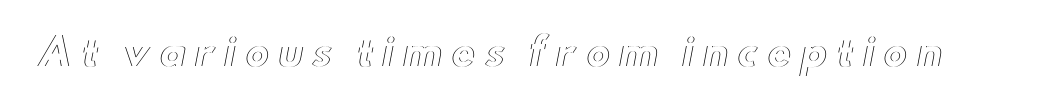
{"width": "wide", "x_height": "small", "monospaced": "no", "underline": "no", "letter_spacing": "wide", "letter_spacing_em": 0.23, "glyph_px": 37}
